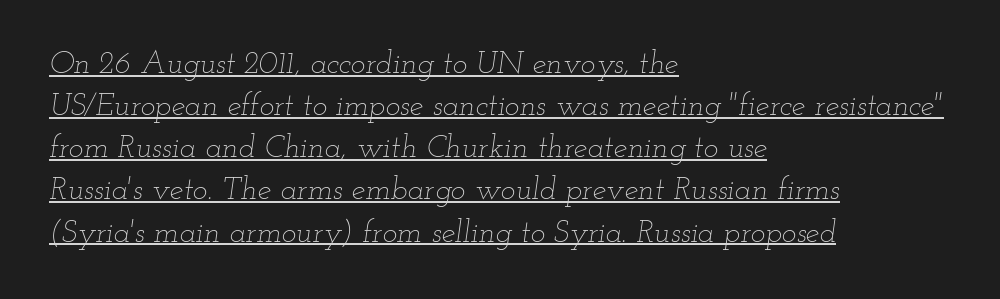
{"italic": "yes", "lean": "right", "slant_degrees": 12, "bold": "no", "weight": "thin", "width": "wide", "stroke_contrast": "low", "x_height": "small", "monospaced": "no", "underline": "yes", "align": "left", "line_spacing": "normal", "line_spacing_ratio": 1.36, "letter_spacing": "normal", "letter_spacing_em": 0.0, "glyph_px": 31}
